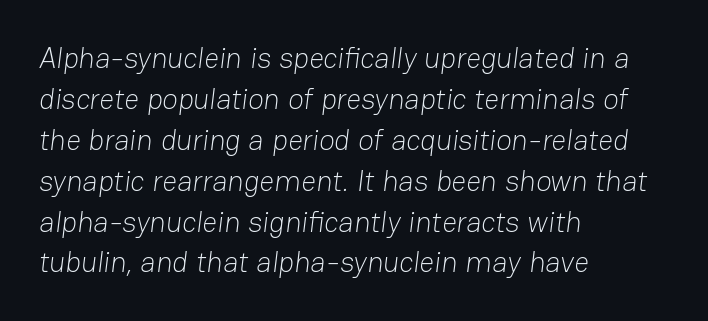
{"serif": "no", "bold": "no", "weight": "light", "width": "normal", "stroke_contrast": "low", "x_height": "medium", "monospaced": "no", "underline": "no", "align": "left", "line_spacing": "normal", "line_spacing_ratio": 1.41, "letter_spacing": "normal", "letter_spacing_em": 0.0, "glyph_px": 29}
